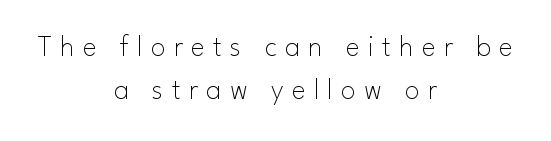
Q: Is the text bold? A: No.
Q: Is the text italic (slanted)? A: No, it is upright.
Q: Is the typeface a serif or a sans-serif typeface? A: Sans-serif.
Q: Is the text underlined? A: No.
Q: How is the paragraph aligned? A: Centered.
Q: Is the spacing between letters normal or unusually wide? A: Unusually wide.
Q: Is the spacing between lines tight, normal or loose? A: Normal.
Q: Width (condensed, normal, or wide)? A: Normal.
Q: Stroke contrast? A: Low.
Q: x-height? A: Small.
Q: Monospaced? A: No.
